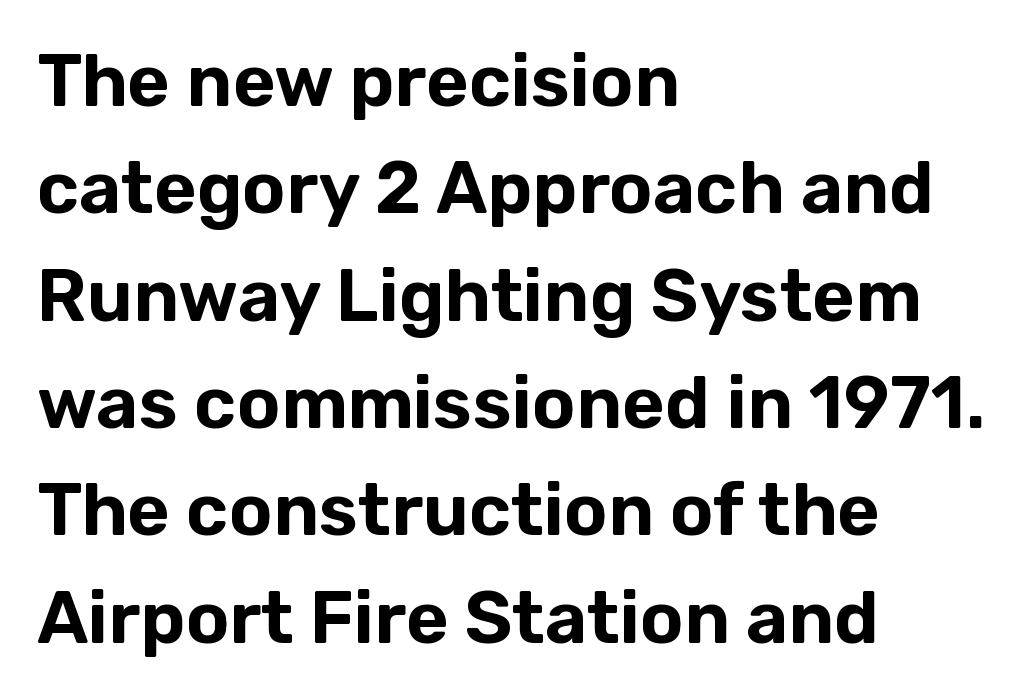
The image shows 73 px sans-serif type, upright; set left-aligned, normal line spacing (1.47x), normal letter spacing, not underlined; low stroke contrast and a medium x-height.
